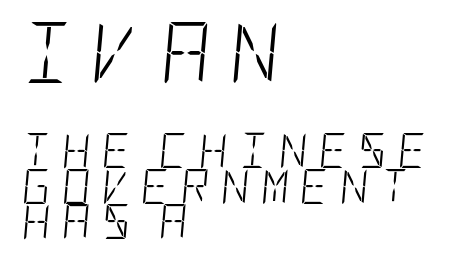
The image shows 61 px light, condensed type, italic (leaning right); set left-aligned, tight line spacing (1.02x), unusually wide letter spacing (+0.32 em), not underlined; the first (top) block is 1.74x larger; low stroke contrast and a large x-height.
